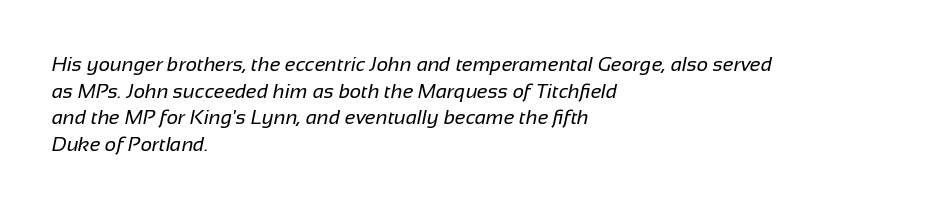
Q: Is the text bold? A: No.
Q: Is the text underlined? A: No.
Q: How is the paragraph aligned? A: Left-aligned.
Q: Is the spacing between letters normal or unusually wide? A: Normal.
Q: Is the spacing between lines tight, normal or loose? A: Normal.
